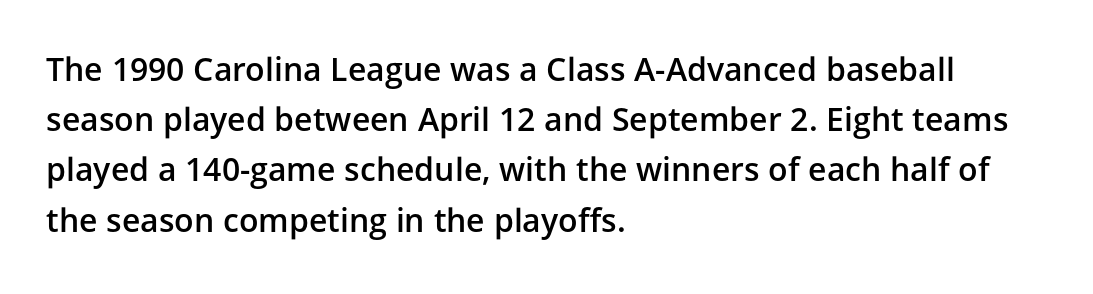
{"serif": "no", "italic": "no", "bold": "semi", "weight": "semibold", "width": "normal", "stroke_contrast": "low", "x_height": "medium", "monospaced": "no", "underline": "no", "align": "left", "line_spacing": "normal", "line_spacing_ratio": 1.57, "letter_spacing": "normal", "letter_spacing_em": 0.0, "glyph_px": 32}
